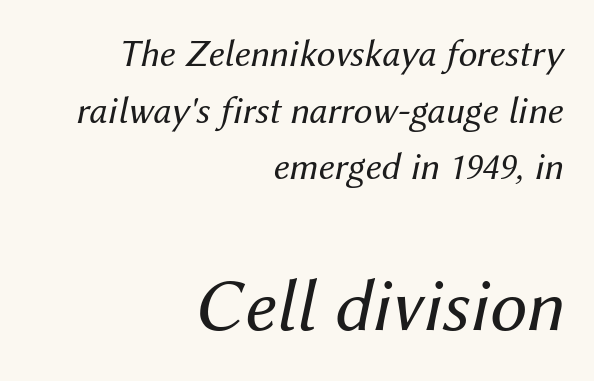
The image shows 75 px regular-weight type, italic (leaning right); set right-aligned, normal line spacing (1.49x), normal letter spacing, not underlined; the second (bottom) block is 1.97x larger; medium stroke contrast and a medium x-height.
